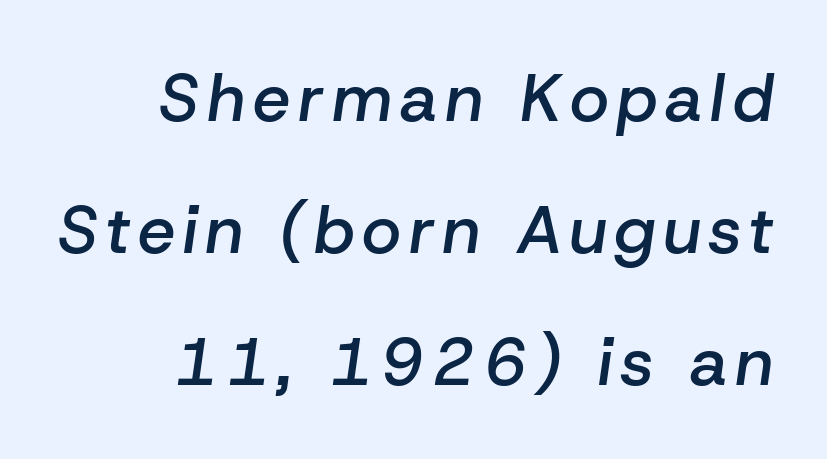
Tall strokes in this sample are angled rather than plumb. Plain, unruled lines of type. Interline gaps are noticeably wide in this sample. This is the in-between weight designers call semibold or demi.
